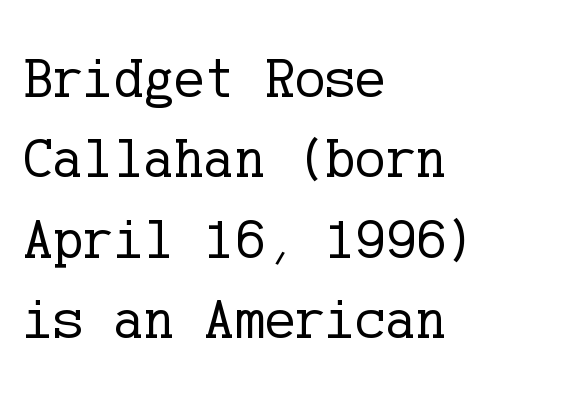
Q: Is the text bold? A: No.
Q: Is the text italic (slanted)? A: No, it is upright.
Q: Is the typeface a serif or a sans-serif typeface? A: Serif.
Q: Is the text underlined? A: No.
Q: How is the paragraph aligned? A: Left-aligned.
Q: Is the spacing between letters normal or unusually wide? A: Normal.
Q: Is the spacing between lines tight, normal or loose? A: Normal.
Q: Width (condensed, normal, or wide)? A: Normal.
Q: Stroke contrast? A: Low.
Q: x-height? A: Medium.
